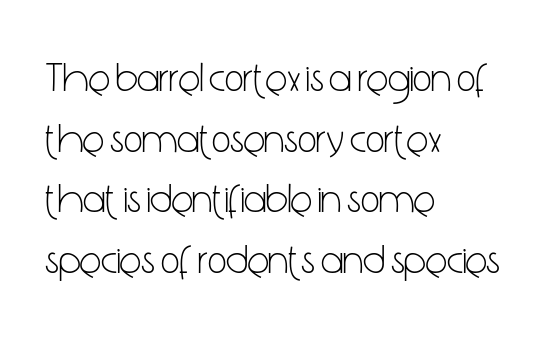
Q: Is the text bold? A: No.
Q: Is the text italic (slanted)? A: No, it is upright.
Q: Is the typeface a serif or a sans-serif typeface? A: Sans-serif.
Q: Is the text underlined? A: No.
Q: How is the paragraph aligned? A: Left-aligned.
Q: Is the spacing between letters normal or unusually wide? A: Normal.
Q: Is the spacing between lines tight, normal or loose? A: Normal.
Q: Width (condensed, normal, or wide)? A: Condensed.
Q: Stroke contrast? A: Low.
Q: x-height? A: Medium.
Q: Monospaced? A: No.
